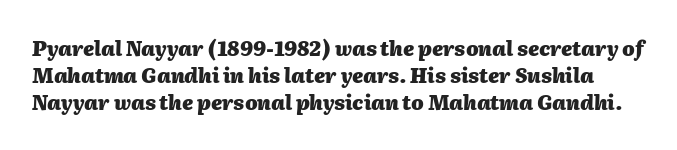
The image shows 20 px bold type, italic (leaning right); set normal line spacing (1.36x), normal letter spacing, not underlined.
